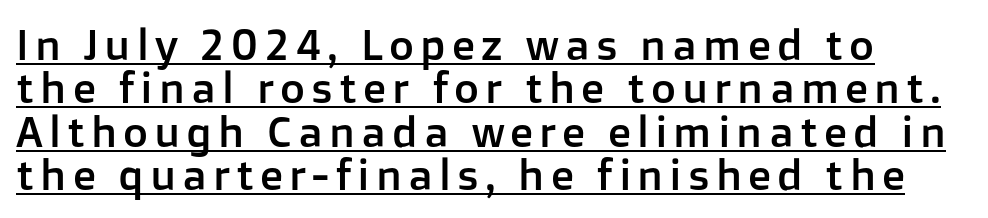
Leftover space on each line is placed entirely after the last word. Regarding leading, the lines here are crowded together. This is sans-serif lettering, the kind often seen on screens and signage. These lines are rendered in a variable-pitch font. Ordinary non-slanted type is in use.
